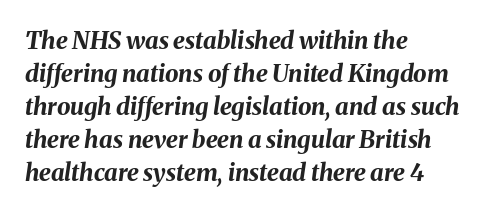
Q: Is the text bold? A: Yes.
Q: Is the text italic (slanted)? A: Yes, it leans right by about 8 degrees.
Q: Is the text underlined? A: No.
Q: How is the paragraph aligned? A: Left-aligned.
Q: Is the spacing between letters normal or unusually wide? A: Normal.
Q: Is the spacing between lines tight, normal or loose? A: Normal.
